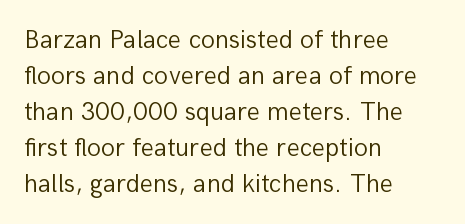
{"italic": "no", "bold": "no", "underline": "no", "align": "left", "line_spacing": "normal", "line_spacing_ratio": 1.38, "letter_spacing": "normal", "letter_spacing_em": 0.0, "glyph_px": 26}
